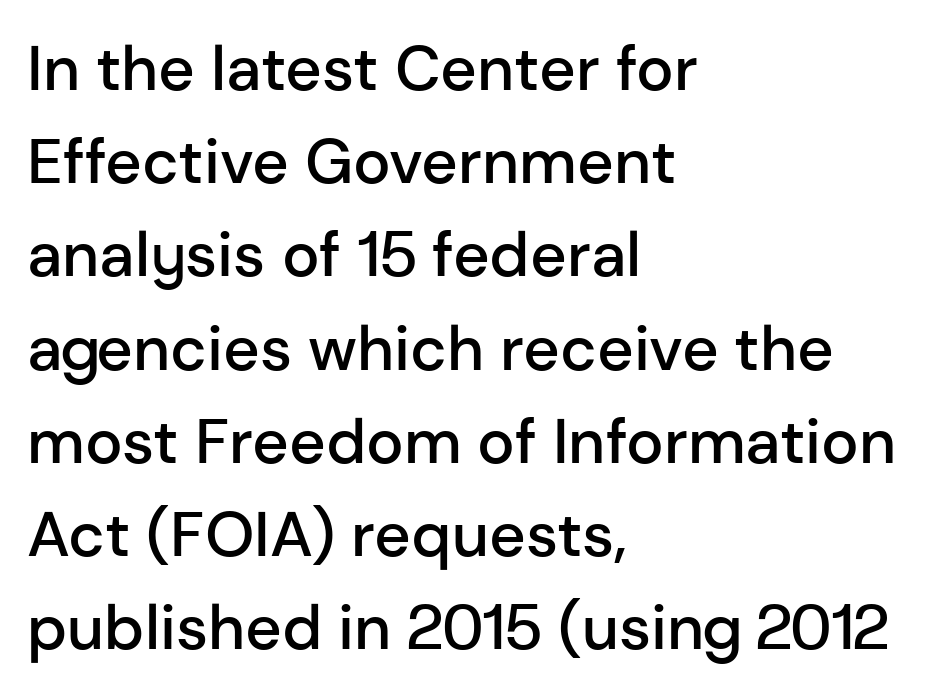
Q: Is the text bold? A: Semi-bold.
Q: Is the text italic (slanted)? A: No, it is upright.
Q: Is the typeface a serif or a sans-serif typeface? A: Sans-serif.
Q: Is the text underlined? A: No.
Q: How is the paragraph aligned? A: Left-aligned.
Q: Is the spacing between letters normal or unusually wide? A: Normal.
Q: Is the spacing between lines tight, normal or loose? A: Normal.
Q: Width (condensed, normal, or wide)? A: Normal.
Q: Stroke contrast? A: Low.
Q: x-height? A: Medium.
Q: Monospaced? A: No.
